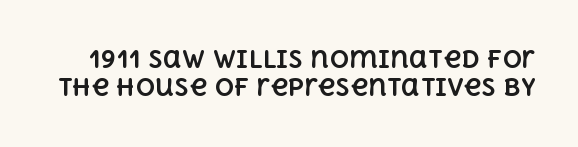
Q: Is the text bold? A: Yes.
Q: Is the text italic (slanted)? A: No, it is upright.
Q: Is the text underlined? A: No.
Q: Is the spacing between letters normal or unusually wide? A: Normal.
